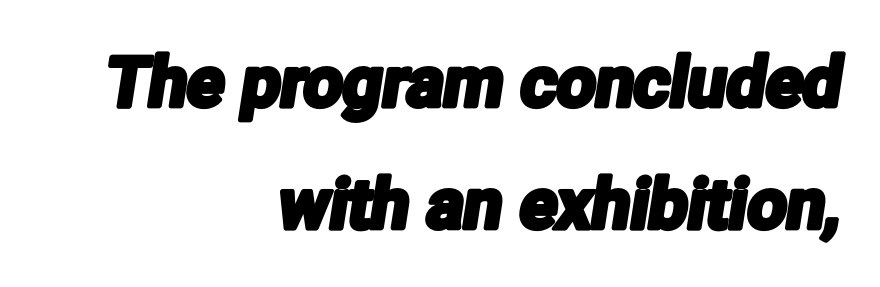
The image shows 69 px condensed sans-serif type; set right-aligned, line spacing 1.77x, normal letter spacing, not underlined; low stroke contrast and a medium x-height.
